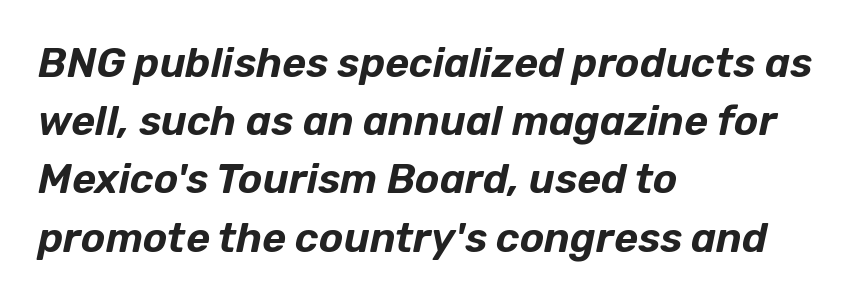
{"italic": "yes", "lean": "right", "slant_degrees": 12, "width": "normal", "stroke_contrast": "low", "x_height": "medium", "monospaced": "no", "underline": "no", "align": "left", "line_spacing": "normal", "line_spacing_ratio": 1.42, "letter_spacing": "normal", "letter_spacing_em": 0.0, "glyph_px": 41}
